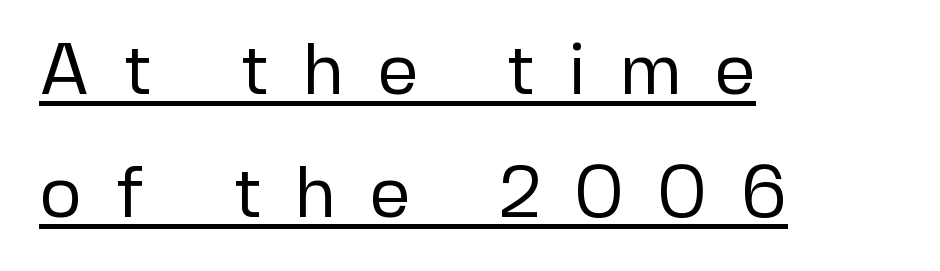
What decoration does the sample have? An underline. Does the lettering tilt? It doesn't — this is upright. The letterforms sit at book weight or below. Words appear elongated and porous because spacing is wide.
